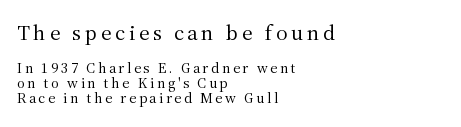
Larger block? The one above; the one below is distinctly smaller. A typesetter would call this leading minimal, almost set solid. Leftover space on each line is placed entirely after the last word. Posture: straight, roman, zero tilt. Each row of text sits above clean, open space. Each stroke keeps to a modest, everyday thickness or less.
